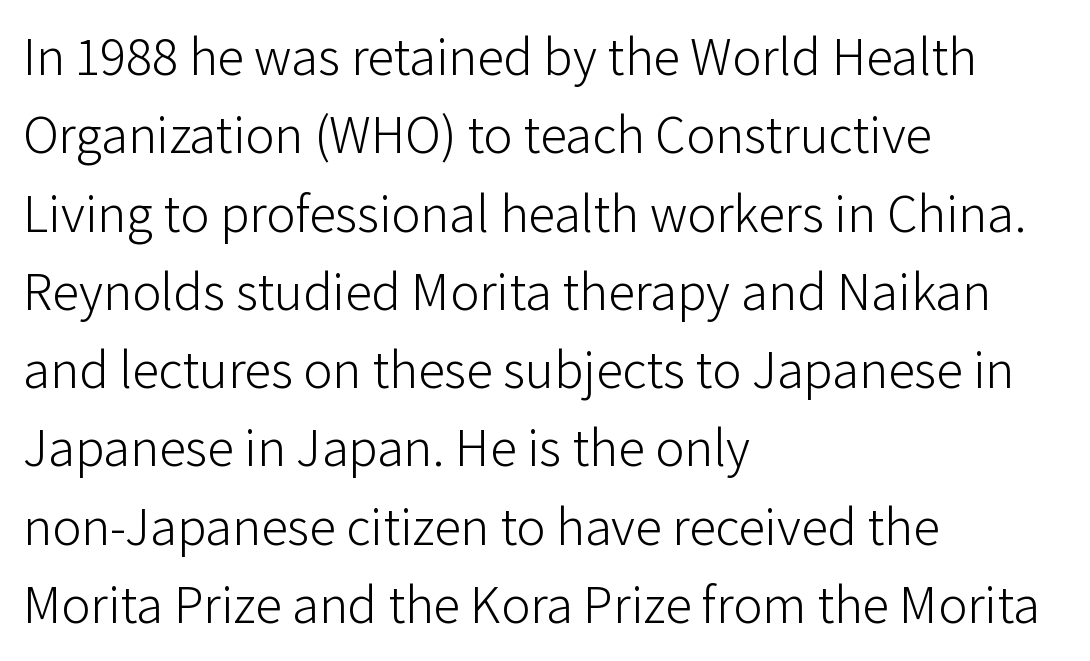
{"serif": "no", "italic": "no", "bold": "no", "weight": "light", "width": "normal", "stroke_contrast": "low", "x_height": "medium", "monospaced": "no", "underline": "no", "align": "left", "line_spacing": "normal", "line_spacing_ratio": 1.45, "letter_spacing": "normal", "letter_spacing_em": 0.0, "glyph_px": 54}
